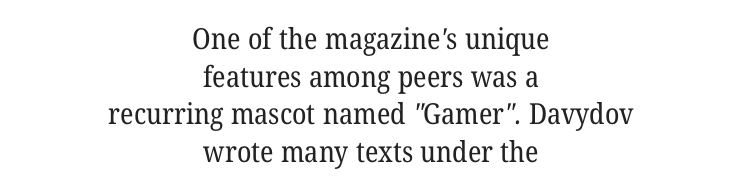
Q: Is the text bold? A: No.
Q: Is the typeface a serif or a sans-serif typeface? A: Serif.
Q: Is the text underlined? A: No.
Q: How is the paragraph aligned? A: Centered.
Q: Is the spacing between letters normal or unusually wide? A: Normal.
Q: Is the spacing between lines tight, normal or loose? A: Normal.
Q: Width (condensed, normal, or wide)? A: Normal.
Q: Stroke contrast? A: Low.
Q: x-height? A: Medium.
Q: Monospaced? A: No.
